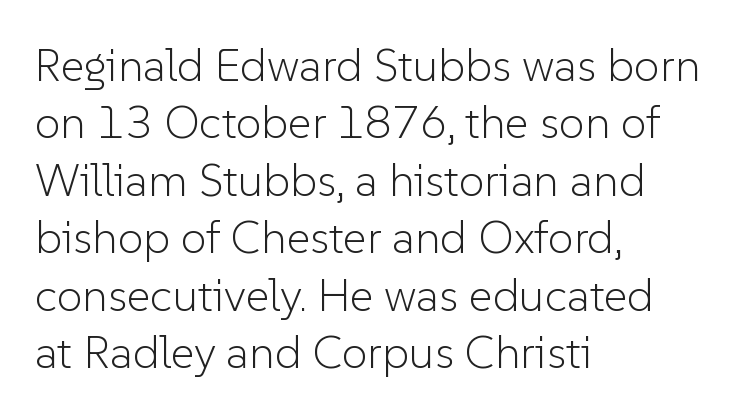
Nope, no serifs anywhere on these letters. The vertical gap from one line to the next is medium. Anything drawn beneath the words? Only blank space. The letters advance in unequal steps, a hallmark of proportional type. Caption: multi-line text, flush left, ragged right. Italic: no, the glyphs are upright roman.
